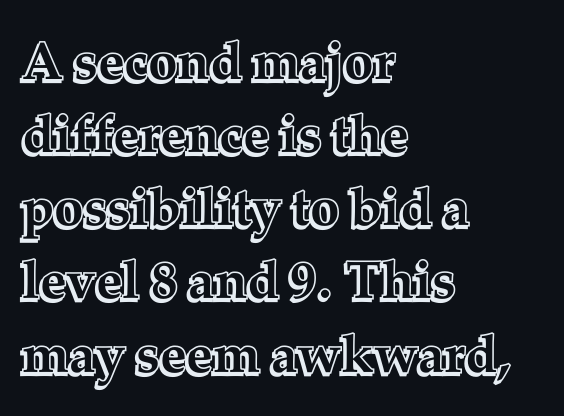
The image shows 53 px text type, upright; set left-aligned, normal line spacing (1.38x), normal letter spacing, not underlined; a medium x-height.
